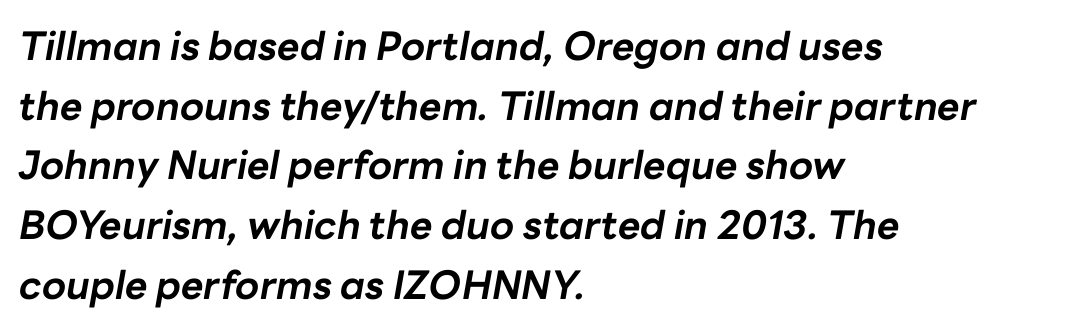
The font's italic variant was chosen for this text. The sample has been set heavy, in full bold. Compared with a centered layout, this one pins lines to the left instead. The specimen omits any rule beneath the text block's lines. The rows are spaced the way most documents space them.
